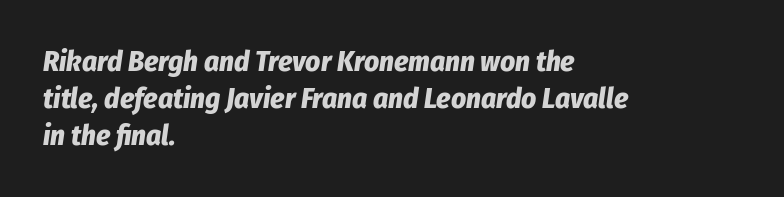
The image shows 29 px bold, condensed type, italic (leaning right); set left-aligned, normal line spacing (1.28x), normal letter spacing, not underlined; low stroke contrast and a medium x-height.
